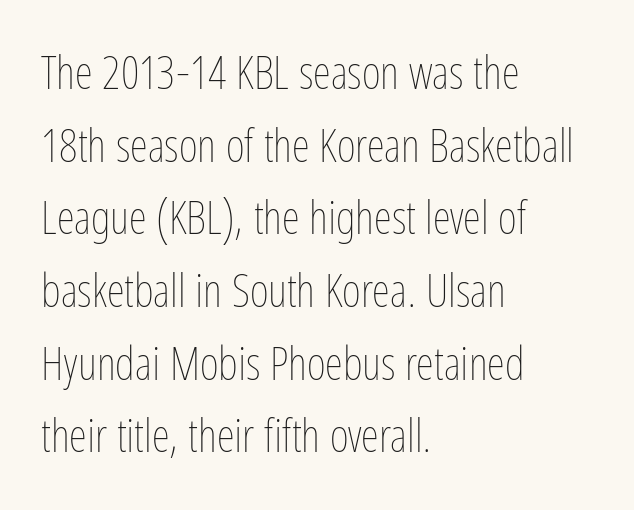
Teacher's note: observe the even left margin — that is flush-left alignment. Honestly, the row spacing looks completely unremarkable. Stroke mass is kept to a normal reading level or below. This rendering features lettering with no underline. The specimen reads as upright at a glance.
